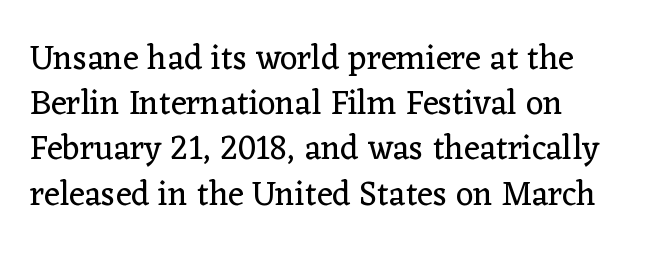
The typeface has the unassuming heft of standard copy or less. Each new line begins a customary step beneath the previous one. The lettering stays uniformly vertical, giving the passage a roman look. Characters follow at the spacing the type designer built in. This sample has the flowing, uneven cadence of proportional lettering. Serifs: yes, visible at the terminals of the letterforms.
